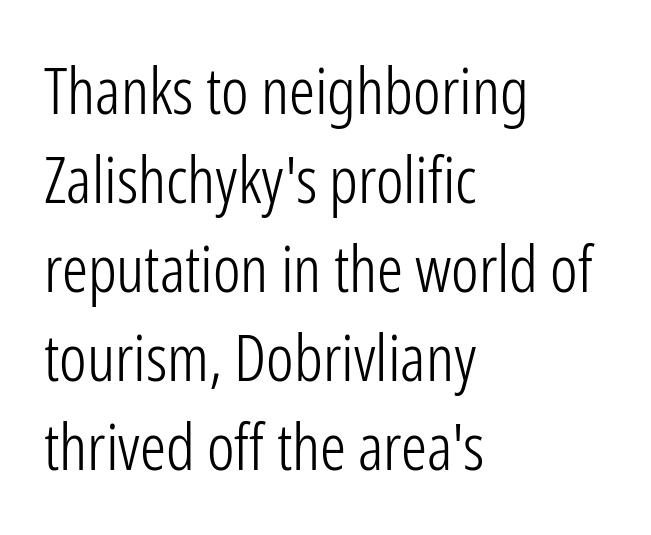
The letters advance in unequal steps, a hallmark of proportional type. The lettering stays uniformly vertical, giving the passage a roman look. The horizontal fit of the characters is conventional and even. Short and long lines alike share a common starting point at left. The type family on display is of the sans-serif kind. Reading down the column, the eye jumps a familiar distance to each next line.
